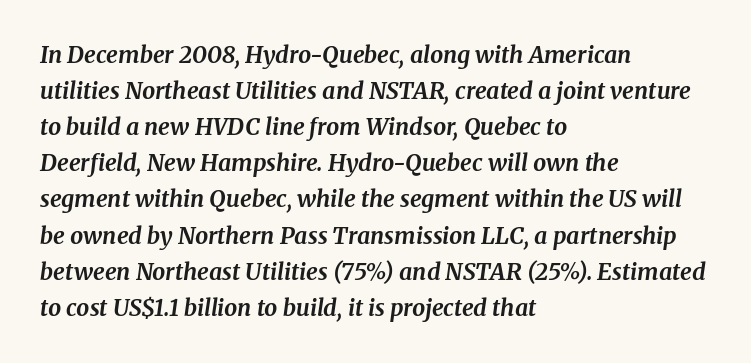
Q: Is the text bold? A: Yes.
Q: Is the text italic (slanted)? A: Yes, it leans right by about 8 degrees.
Q: Is the text underlined? A: No.
Q: How is the paragraph aligned? A: Left-aligned.
Q: Is the spacing between letters normal or unusually wide? A: Normal.
Q: Is the spacing between lines tight, normal or loose? A: Normal.
